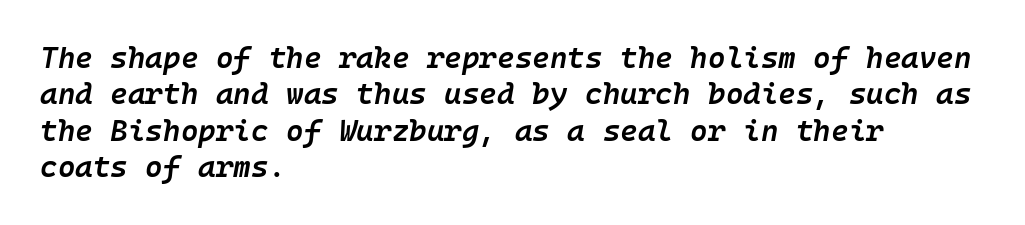
{"italic": "yes", "lean": "right", "slant_degrees": 10, "bold": "semi", "weight": "semibold", "width": "normal", "stroke_contrast": "low", "x_height": "medium", "underline": "no", "align": "left", "line_spacing_ratio": 1.21, "letter_spacing": "normal", "letter_spacing_em": 0.0, "glyph_px": 30}
